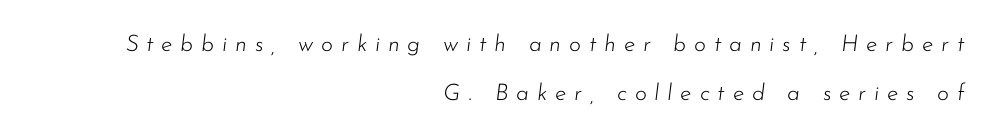
{"italic": "yes", "lean": "right", "slant_degrees": 7, "bold": "no", "underline": "no", "align": "right", "line_spacing": "loose", "line_spacing_ratio": 2.13, "letter_spacing": "wide", "letter_spacing_em": 0.34, "glyph_px": 23}
